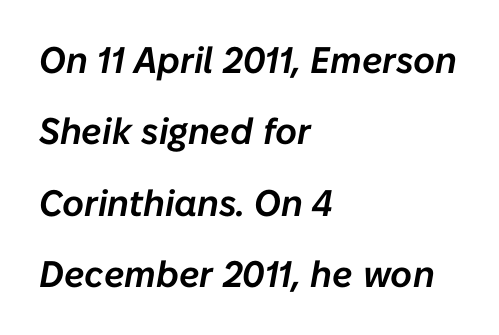
The image shows 37 px text type, italic (leaning right); set left-aligned, loose line spacing (1.93x), normal letter spacing, not underlined; low stroke contrast and a medium x-height.
